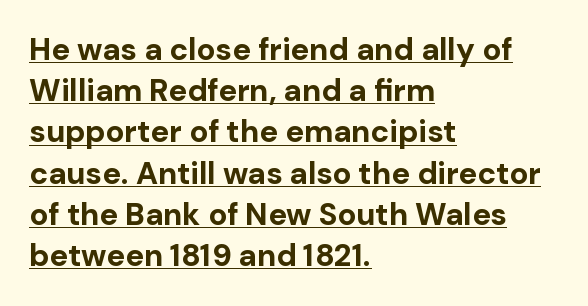
{"serif": "no", "italic": "no", "bold": "yes", "weight": "bold", "width": "normal", "stroke_contrast": "low", "x_height": "medium", "monospaced": "no", "underline": "yes", "align": "left", "line_spacing": "normal", "line_spacing_ratio": 1.33, "letter_spacing": "normal", "letter_spacing_em": 0.0, "glyph_px": 31}
